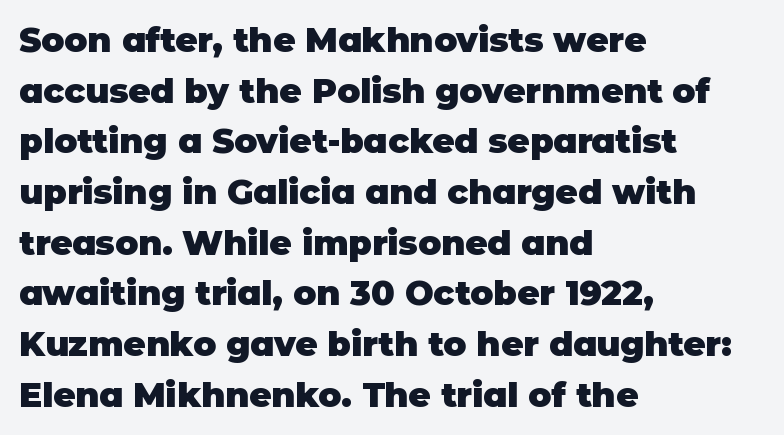
{"serif": "no", "italic": "no", "bold": "yes", "weight": "heavy", "width": "normal", "stroke_contrast": "low", "x_height": "large", "monospaced": "no", "underline": "no", "align": "left", "line_spacing": "normal", "line_spacing_ratio": 1.49, "letter_spacing": "normal", "letter_spacing_em": 0.0, "glyph_px": 34}
